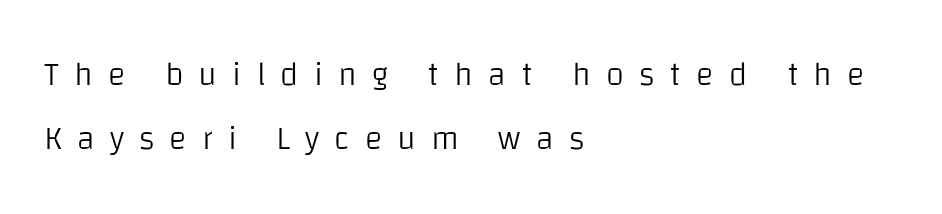
The image shows 33 px light sans-serif type, upright; set left-aligned, loose line spacing (1.93x), unusually wide letter spacing (+0.46 em), not underlined; low stroke contrast and a large x-height.
